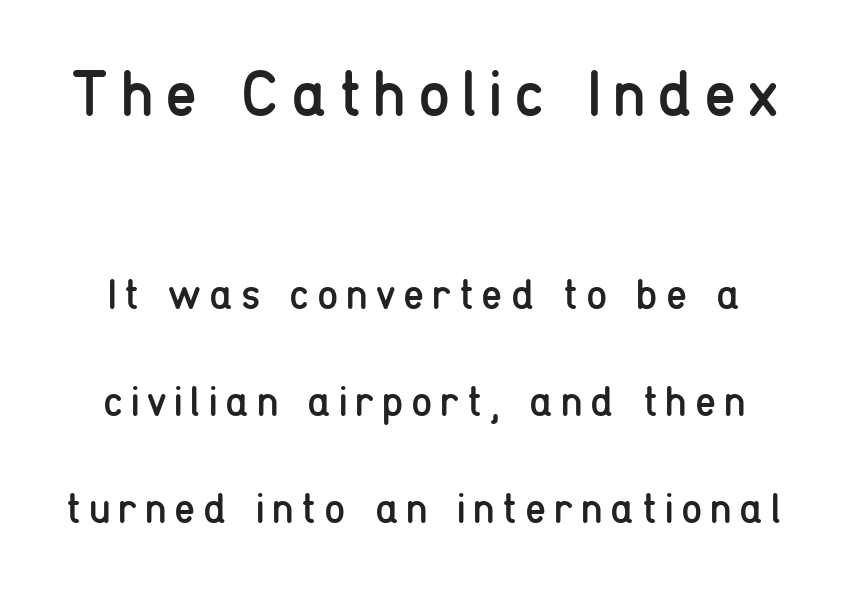
Q: Is the text bold? A: No.
Q: Is the text italic (slanted)? A: No, it is upright.
Q: Is the typeface a serif or a sans-serif typeface? A: Sans-serif.
Q: Is the text underlined? A: No.
Q: Is the spacing between lines tight, normal or loose? A: Loose.
Q: Which block of text is set in a larger size, the first (top) or the second (bottom)? A: The first (top) one.
Q: Width (condensed, normal, or wide)? A: Condensed.
Q: Stroke contrast? A: Low.
Q: x-height? A: Medium.
Q: Monospaced? A: No.
